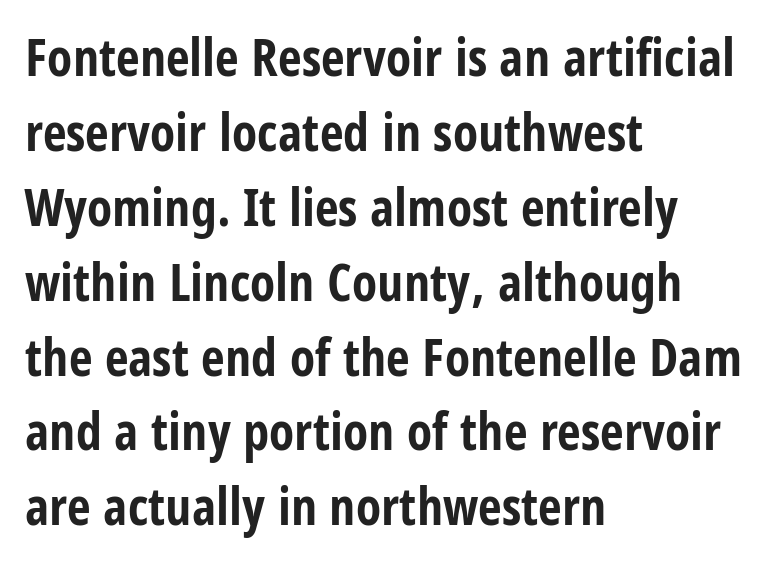
Q: Is the text bold? A: Yes.
Q: Is the text italic (slanted)? A: No, it is upright.
Q: Is the typeface a serif or a sans-serif typeface? A: Sans-serif.
Q: Is the text underlined? A: No.
Q: How is the paragraph aligned? A: Left-aligned.
Q: Is the spacing between letters normal or unusually wide? A: Normal.
Q: Is the spacing between lines tight, normal or loose? A: Normal.
Q: Width (condensed, normal, or wide)? A: Condensed.
Q: Stroke contrast? A: Low.
Q: x-height? A: Large.
Q: Monospaced? A: No.
